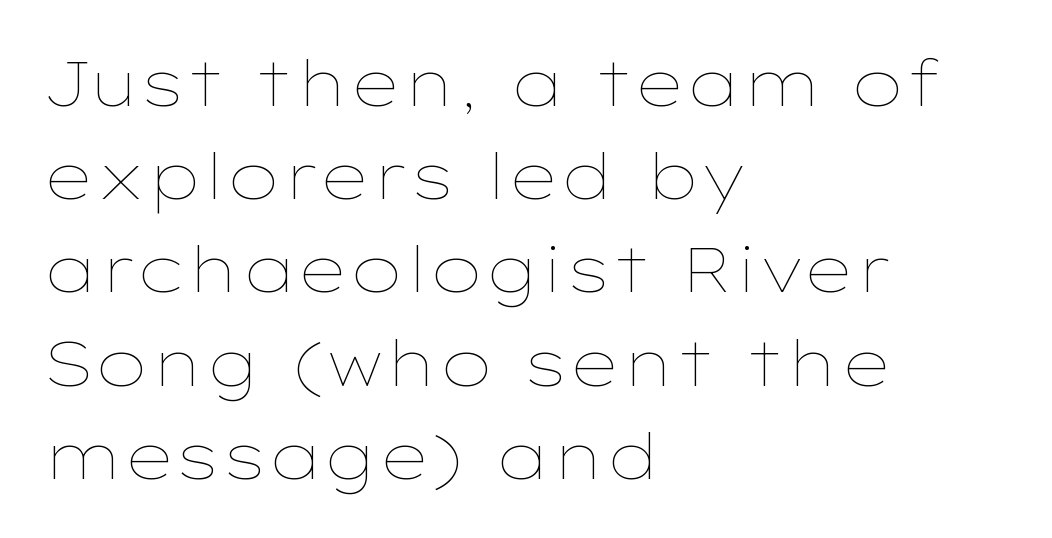
{"italic": "no", "bold": "no", "weight": "thin", "width": "wide", "stroke_contrast": "low", "x_height": "medium", "monospaced": "no", "underline": "no", "align": "left", "line_spacing": "normal", "line_spacing_ratio": 1.48, "letter_spacing": "normal", "letter_spacing_em": 0.0, "glyph_px": 63}
